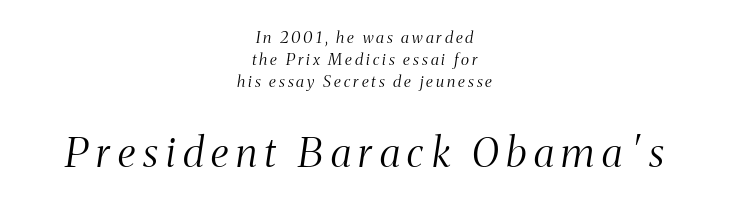
Q: Is the text bold? A: No.
Q: Is the text italic (slanted)? A: Yes, it leans right by about 8 degrees.
Q: Is the typeface a serif or a sans-serif typeface? A: Serif.
Q: Is the text underlined? A: No.
Q: How is the paragraph aligned? A: Centered.
Q: Is the spacing between lines tight, normal or loose? A: Normal.
Q: Which block of text is set in a larger size, the first (top) or the second (bottom)? A: The second (bottom) one.
Q: Width (condensed, normal, or wide)? A: Condensed.
Q: Stroke contrast? A: Medium.
Q: x-height? A: Medium.
Q: Monospaced? A: No.
